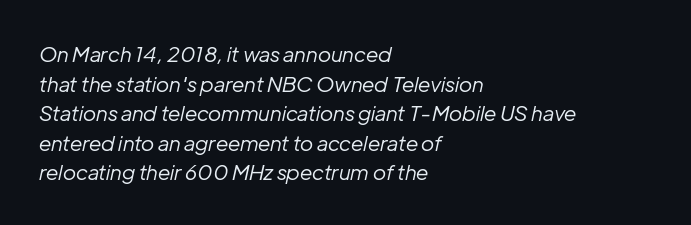
The image shows 21 px text type, italic (leaning right); set left-aligned, normal line spacing (1.41x), normal letter spacing, not underlined.
